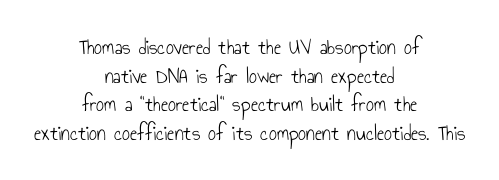
The rows are spaced the way most documents space them. The typesetting does not lean heavy: it is not bold. The rag falls on both sides of this text block equally. The specimen omits any rule beneath the text block's lines.
